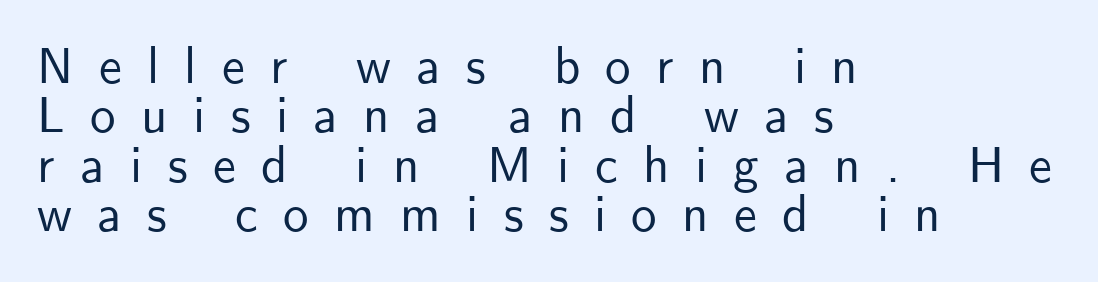
Q: Is the text italic (slanted)? A: No, it is upright.
Q: Is the typeface a serif or a sans-serif typeface? A: Sans-serif.
Q: Is the text underlined? A: No.
Q: How is the paragraph aligned? A: Left-aligned.
Q: Is the spacing between letters normal or unusually wide? A: Unusually wide.
Q: Is the spacing between lines tight, normal or loose? A: Tight.
Q: Width (condensed, normal, or wide)? A: Normal.
Q: Stroke contrast? A: Low.
Q: x-height? A: Small.
Q: Monospaced? A: No.
